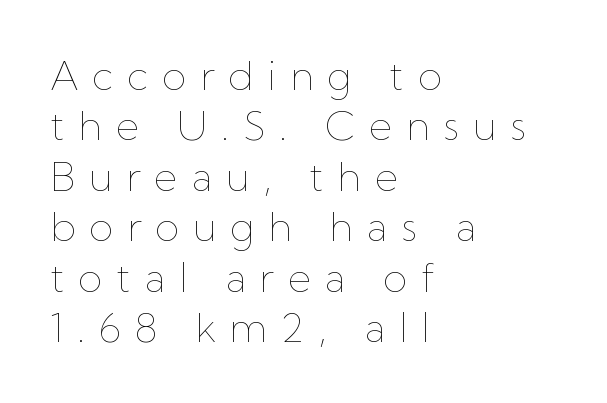
The image shows 40 px thin type, upright; set left-aligned, normal line spacing (1.26x), unusually wide letter spacing (+0.34 em), not underlined; low stroke contrast and a medium x-height.
